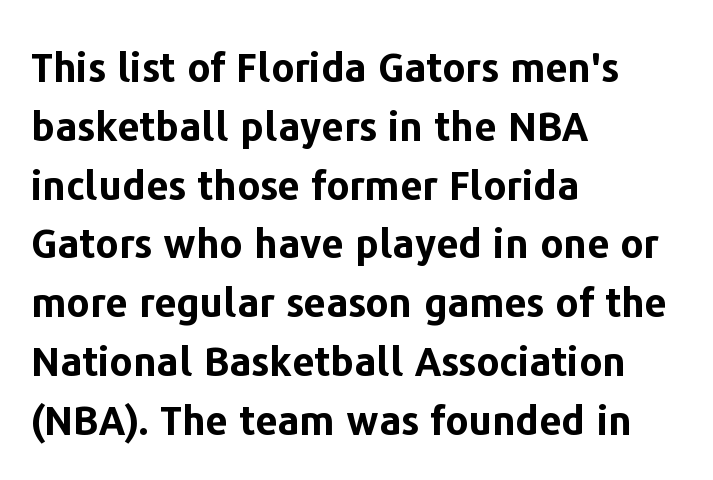
Q: Is the text bold? A: Yes.
Q: Is the text italic (slanted)? A: No, it is upright.
Q: Is the typeface a serif or a sans-serif typeface? A: Sans-serif.
Q: Is the text underlined? A: No.
Q: How is the paragraph aligned? A: Left-aligned.
Q: Is the spacing between letters normal or unusually wide? A: Normal.
Q: Is the spacing between lines tight, normal or loose? A: Normal.
Q: Width (condensed, normal, or wide)? A: Normal.
Q: Stroke contrast? A: Low.
Q: x-height? A: Medium.
Q: Monospaced? A: No.
